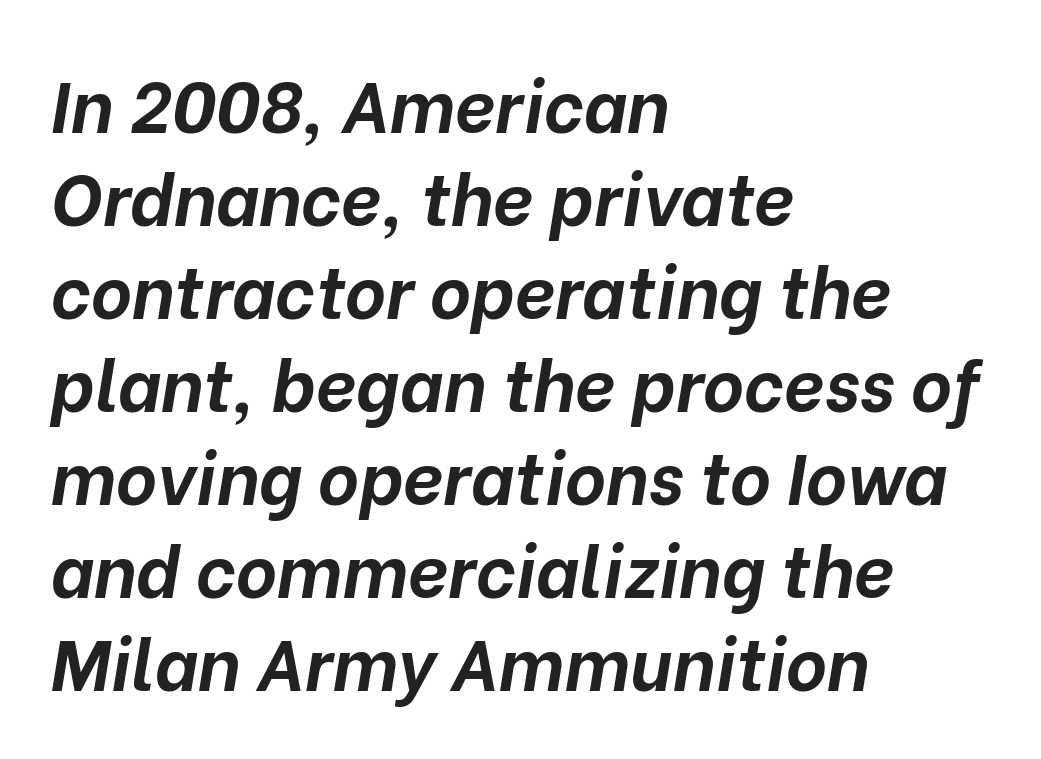
Q: Is the text bold? A: Yes.
Q: Is the text italic (slanted)? A: Yes, it leans right by about 10 degrees.
Q: Is the text underlined? A: No.
Q: How is the paragraph aligned? A: Left-aligned.
Q: Is the spacing between letters normal or unusually wide? A: Normal.
Q: Is the spacing between lines tight, normal or loose? A: Normal.
Q: Width (condensed, normal, or wide)? A: Normal.
Q: Stroke contrast? A: Low.
Q: x-height? A: Medium.
Q: Monospaced? A: No.
